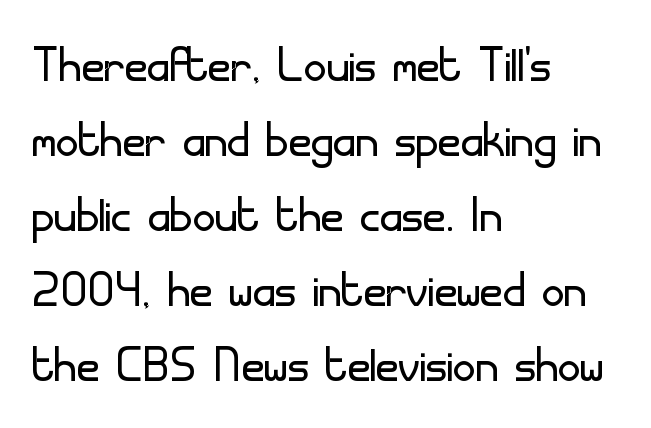
The image shows 62 px light sans-serif type, upright; set left-aligned, line spacing 1.21x, normal letter spacing, not underlined; low stroke contrast and a small x-height.
